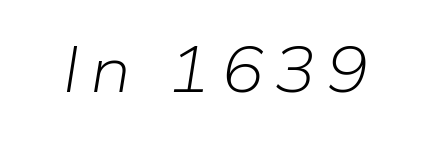
Compared with ordinary roman type, these characters are visibly tilted. The strokes are not fattened; the text isn't bold. Think of a printed novel: that variable character pitch is what you see here. A bare baseline throughout the passage.
